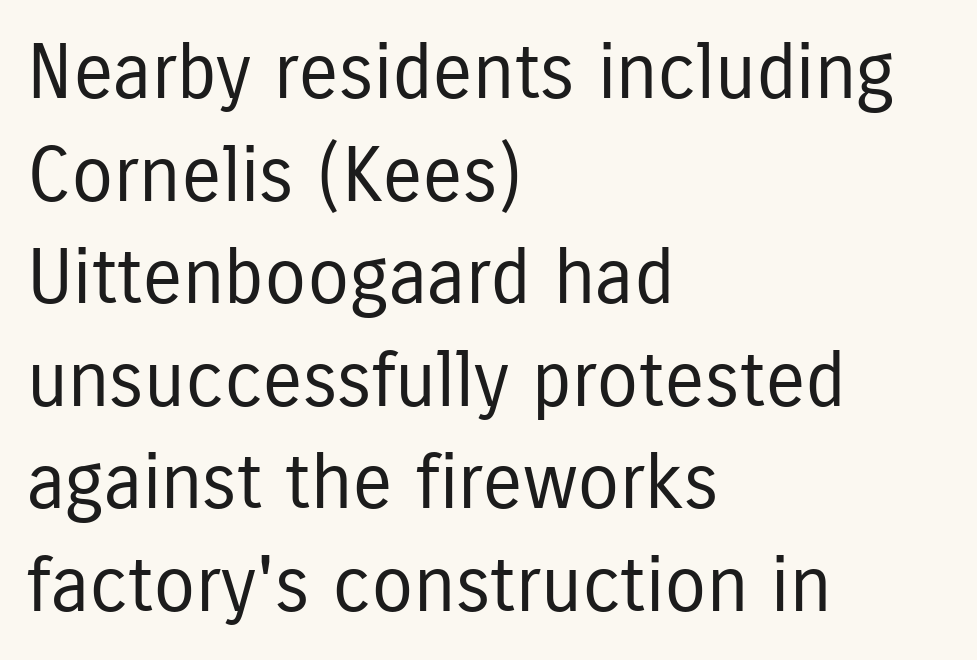
The letters advance in unequal steps, a hallmark of proportional type. This is not heavy type; no bold has been used. In terms of posture, this sample is upright. Look at the bottom of the vertical strokes: they stop flat, with no serifs.
